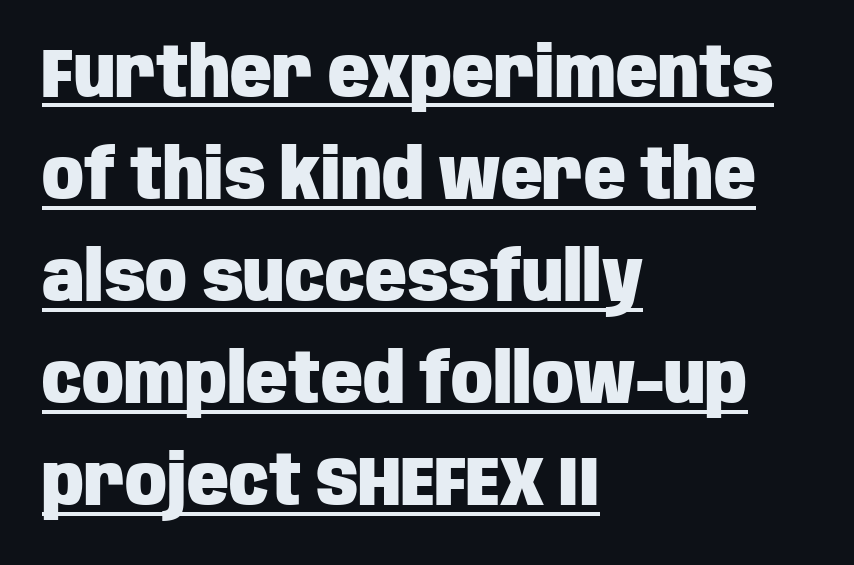
Rendered with straight, roman letterforms. The letters advance in unequal steps, a hallmark of proportional type. Serif or sans? Sans — the stroke terminals are bare. These words are printed bold, with thick strokes throughout. The lines sit at an ordinary, default distance from one another.
